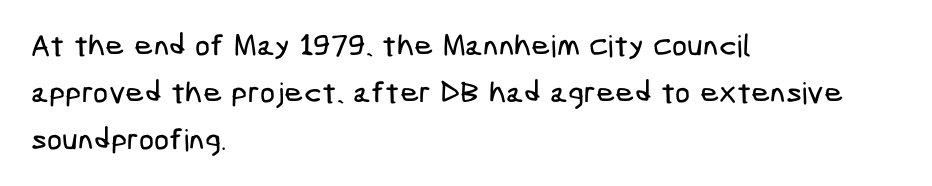
{"serif": "no", "width": "condensed", "stroke_contrast": "low", "x_height": "medium", "underline": "no", "align": "left", "line_spacing": "normal", "line_spacing_ratio": 1.56, "letter_spacing": "normal", "letter_spacing_em": 0.0, "glyph_px": 30}
